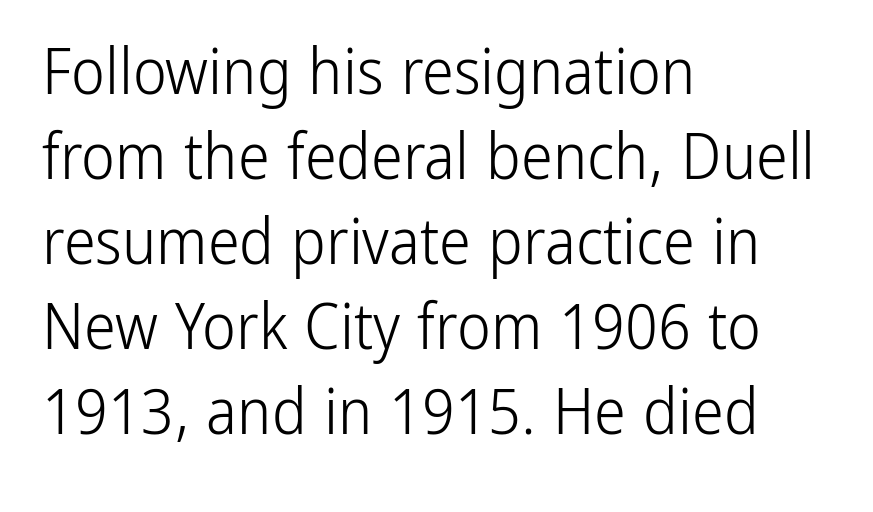
The image shows 64 px light, condensed sans-serif type, upright; set left-aligned, normal line spacing (1.33x), normal letter spacing, not underlined; low stroke contrast and a medium x-height.
